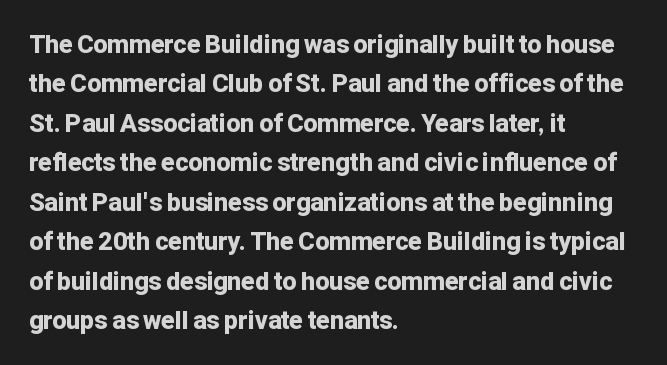
Q: Is the text bold? A: Yes.
Q: Is the text italic (slanted)? A: No, it is upright.
Q: Is the text underlined? A: No.
Q: How is the paragraph aligned? A: Left-aligned.
Q: Is the spacing between letters normal or unusually wide? A: Normal.
Q: Is the spacing between lines tight, normal or loose? A: Normal.
